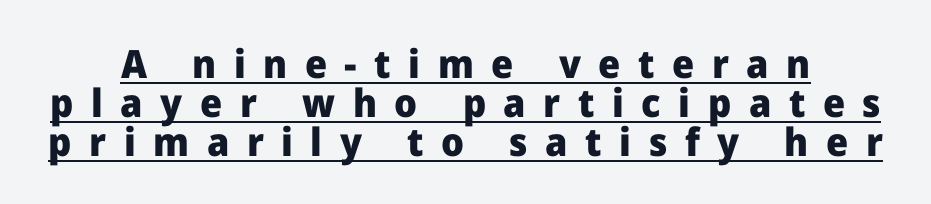
The image shows 39 px heavy sans-serif type, upright; set tight line spacing (1.0x), unusually wide letter spacing (+0.45 em), underlined; low stroke contrast and a medium x-height.
